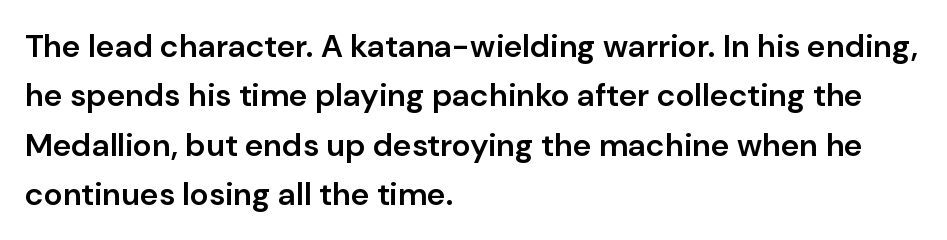
Q: Is the text bold? A: Semi-bold.
Q: Is the text italic (slanted)? A: No, it is upright.
Q: Is the typeface a serif or a sans-serif typeface? A: Sans-serif.
Q: Is the text underlined? A: No.
Q: How is the paragraph aligned? A: Left-aligned.
Q: Is the spacing between letters normal or unusually wide? A: Normal.
Q: Is the spacing between lines tight, normal or loose? A: Normal.
Q: Width (condensed, normal, or wide)? A: Normal.
Q: Stroke contrast? A: Low.
Q: x-height? A: Medium.
Q: Monospaced? A: No.
